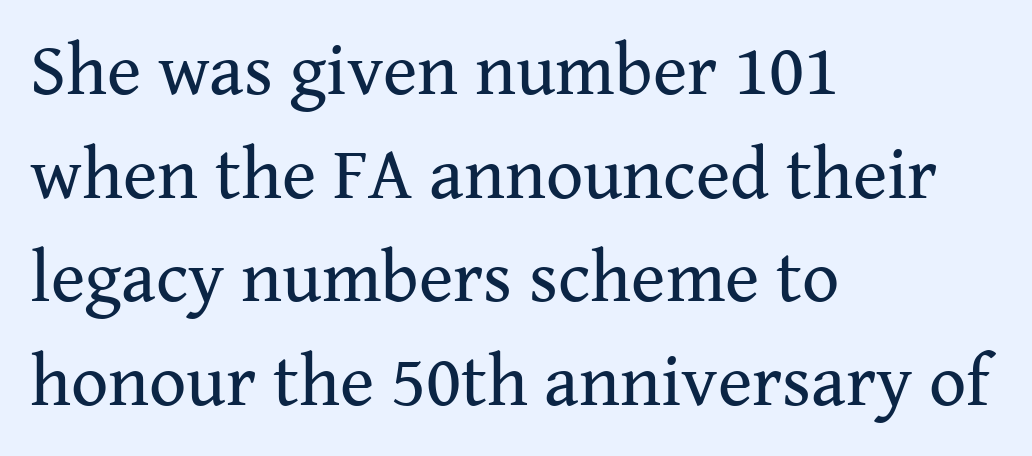
The characters display serif detailing at their extremities. Check the space under the baseline: it is left empty. Short and long lines alike share a common starting point at left. Is this a heavy cut? Hardly; it is regular or lighter. In terms of leading, this rendering sits right in the middle.
